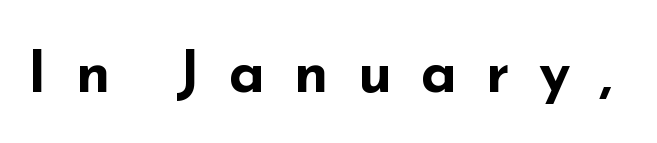
Q: Is the text bold? A: Yes.
Q: Is the text italic (slanted)? A: No, it is upright.
Q: Is the typeface a serif or a sans-serif typeface? A: Sans-serif.
Q: Is the text underlined? A: No.
Q: Is the spacing between letters normal or unusually wide? A: Unusually wide.
Q: Width (condensed, normal, or wide)? A: Wide.
Q: Stroke contrast? A: Low.
Q: x-height? A: Small.
Q: Monospaced? A: No.
